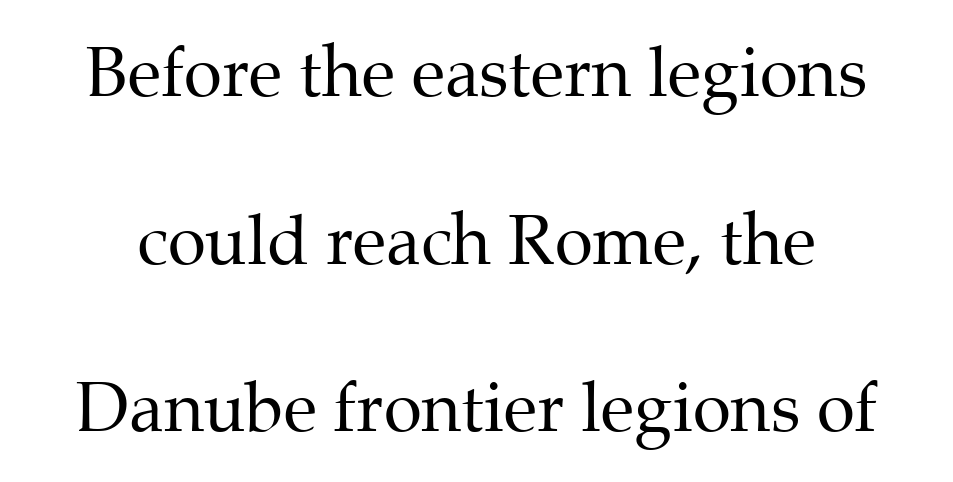
Vertical spacing — loose. Think standard paragraph weight, or any step lighter than that. How are the letters spaced? Ordinarily, with no added tracking. Unmarked baselines from the first word to the last. Here the designer chose a conventional face with non-uniform glyph widths.
